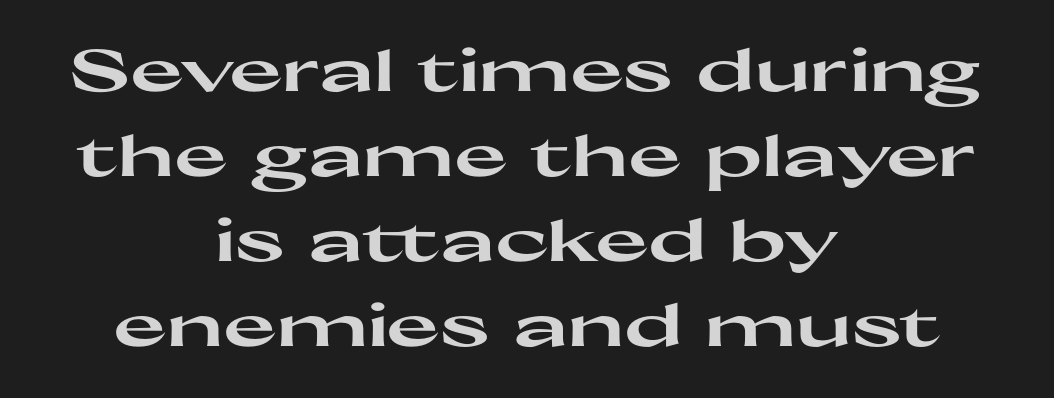
Q: Is the text bold? A: Yes.
Q: Is the text italic (slanted)? A: No, it is upright.
Q: Is the typeface a serif or a sans-serif typeface? A: Sans-serif.
Q: Is the text underlined? A: No.
Q: How is the paragraph aligned? A: Centered.
Q: Is the spacing between letters normal or unusually wide? A: Normal.
Q: Is the spacing between lines tight, normal or loose? A: Normal.
Q: Width (condensed, normal, or wide)? A: Wide.
Q: Stroke contrast? A: High.
Q: x-height? A: Medium.
Q: Monospaced? A: No.
